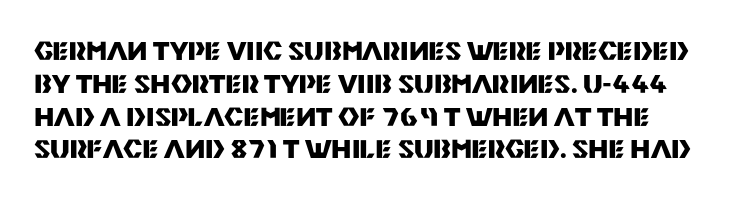
{"italic": "no", "bold": "yes", "underline": "no", "line_spacing": "normal", "line_spacing_ratio": 1.26, "letter_spacing": "normal", "letter_spacing_em": 0.0, "glyph_px": 26}
